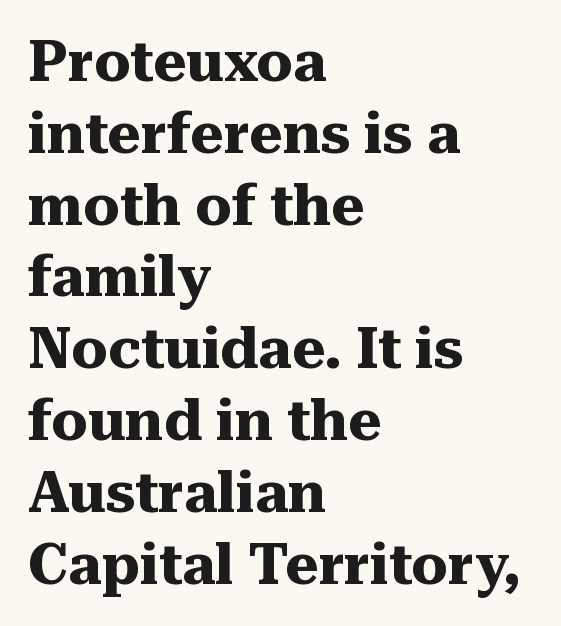
The image shows 57 px heavy serif type, upright; set left-aligned, normal line spacing (1.26x), normal letter spacing, not underlined; medium stroke contrast and a medium x-height.
